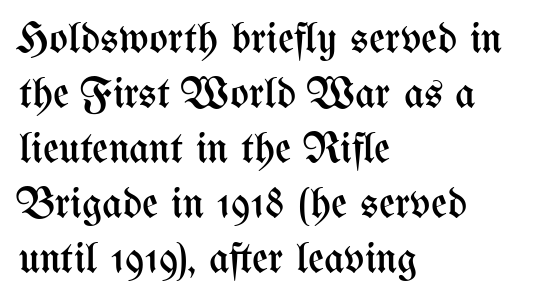
The image shows 44 px regular-weight, condensed type, upright; set left-aligned, normal line spacing (1.25x), normal letter spacing, not underlined; medium stroke contrast and a medium x-height.
